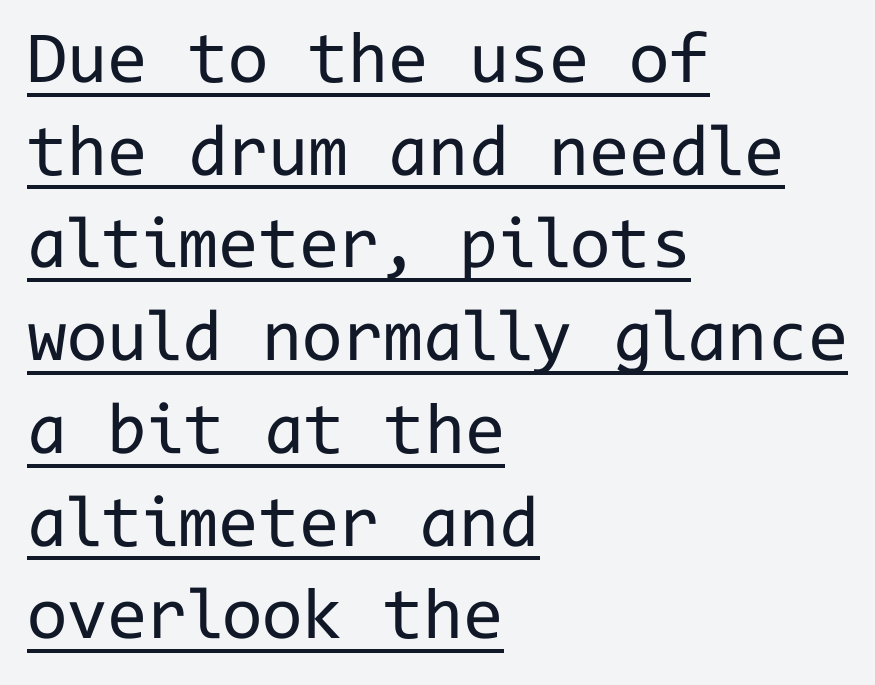
{"serif": "no", "italic": "no", "bold": "no", "weight": "regular", "width": "normal", "stroke_contrast": "low", "x_height": "medium", "monospaced": "yes", "underline": "yes", "align": "left", "line_spacing": "normal", "line_spacing_ratio": 1.27, "letter_spacing": "normal", "letter_spacing_em": 0.0, "glyph_px": 73}
